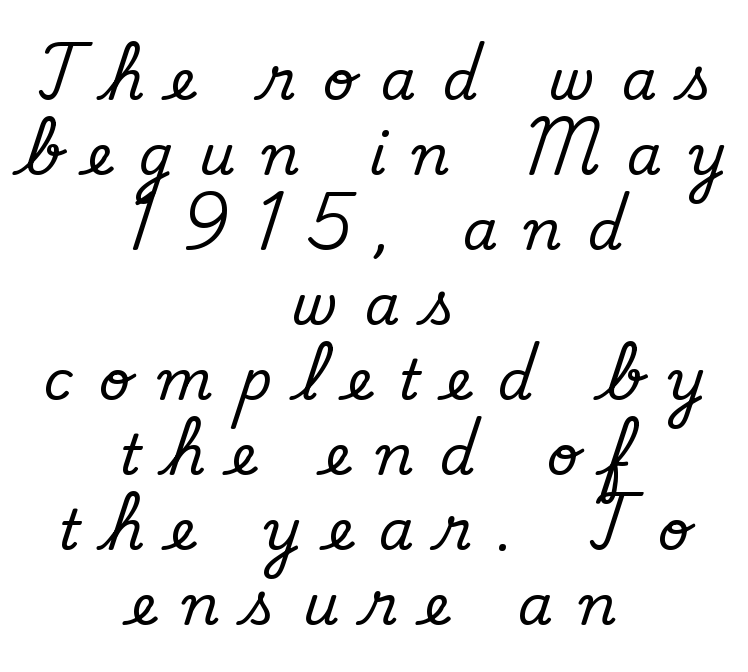
{"serif": "no", "bold": "no", "weight": "regular", "width": "normal", "stroke_contrast": "low", "x_height": "small", "monospaced": "no", "underline": "no", "align": "center", "line_spacing": "normal", "line_spacing_ratio": 1.34, "letter_spacing": "wide", "letter_spacing_em": 0.47, "glyph_px": 56}
